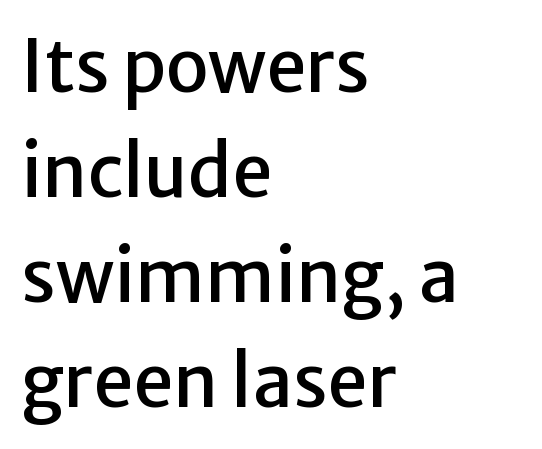
Posture: upright roman. In terms of letterspacing, this is plain default setting. The glyphs in this specimen are sans serif. Varying glyph widths throughout — classic text-font behaviour.
